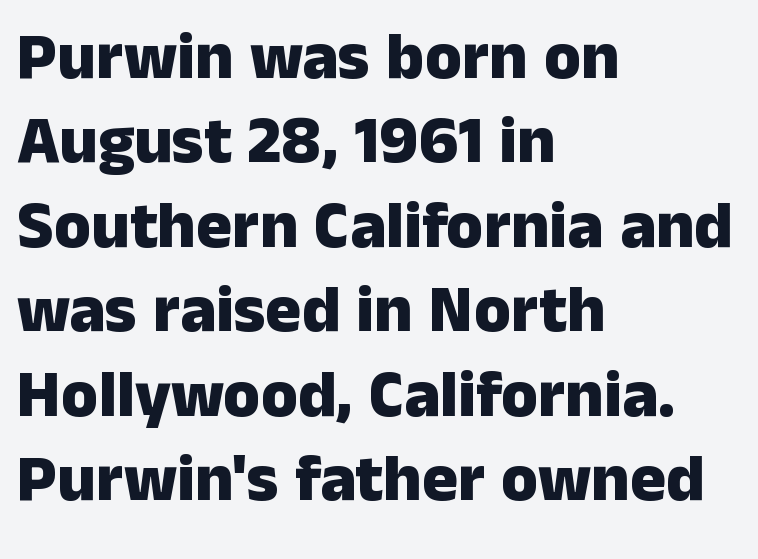
Q: Is the text bold? A: Yes.
Q: Is the text italic (slanted)? A: No, it is upright.
Q: Is the typeface a serif or a sans-serif typeface? A: Sans-serif.
Q: Is the text underlined? A: No.
Q: How is the paragraph aligned? A: Left-aligned.
Q: Is the spacing between letters normal or unusually wide? A: Normal.
Q: Is the spacing between lines tight, normal or loose? A: Normal.
Q: Width (condensed, normal, or wide)? A: Normal.
Q: Stroke contrast? A: Low.
Q: x-height? A: Medium.
Q: Monospaced? A: No.
